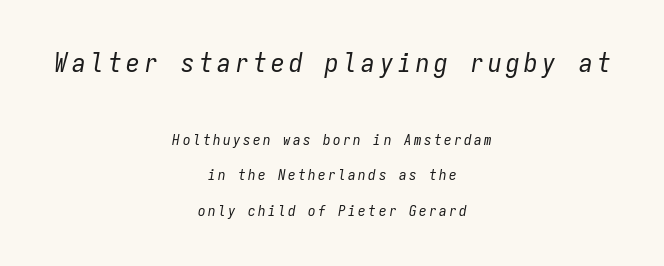
The image shows 27 px text type, italic (leaning right); set centered, loose line spacing (2.35x), not underlined; the first (top) block is 1.8x larger.
